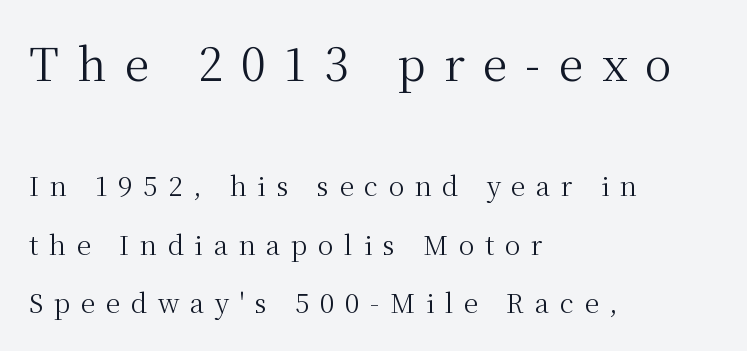
The image shows 45 px regular-weight serif type, upright; set left-aligned, loose line spacing (2.25x), unusually wide letter spacing (+0.41 em), not underlined; the first (top) block is 1.73x larger; medium stroke contrast and a medium x-height.
